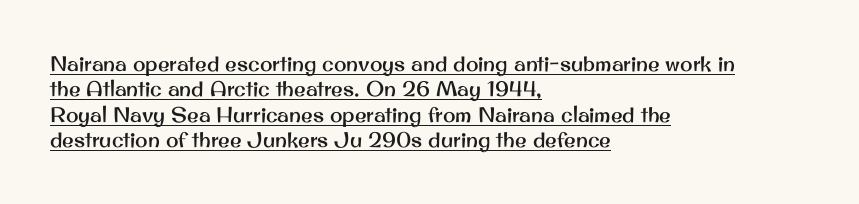
The image shows 21 px text type, upright; set left-aligned, line spacing 1.21x, normal letter spacing, underlined.
